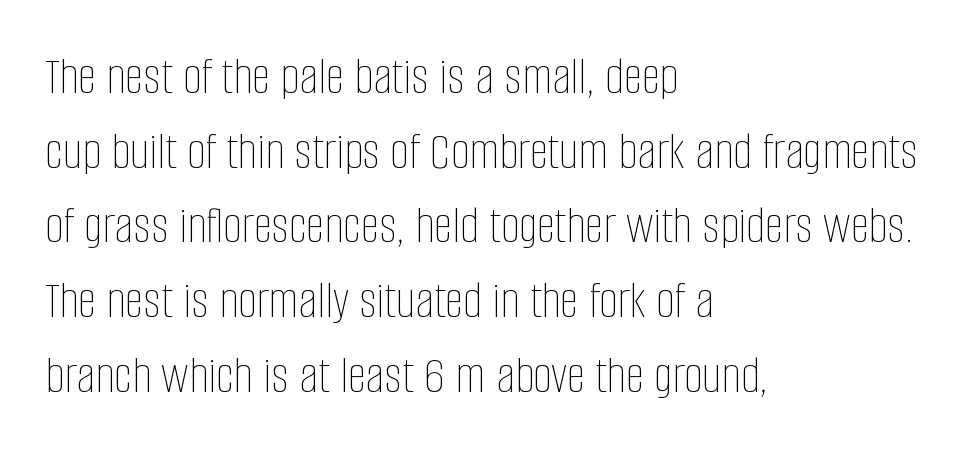
The image shows 53 px thin, condensed type, upright; set left-aligned, normal line spacing (1.41x), normal letter spacing, not underlined; low stroke contrast and a large x-height.
